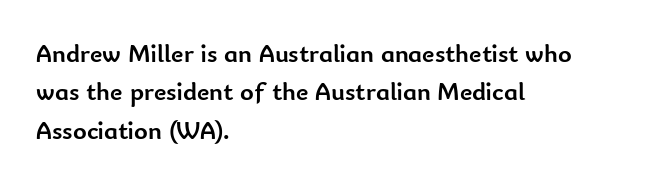
{"italic": "no", "bold": "yes", "underline": "no", "align": "left", "line_spacing": "normal", "line_spacing_ratio": 1.48, "letter_spacing": "normal", "letter_spacing_em": 0.0, "glyph_px": 26}
